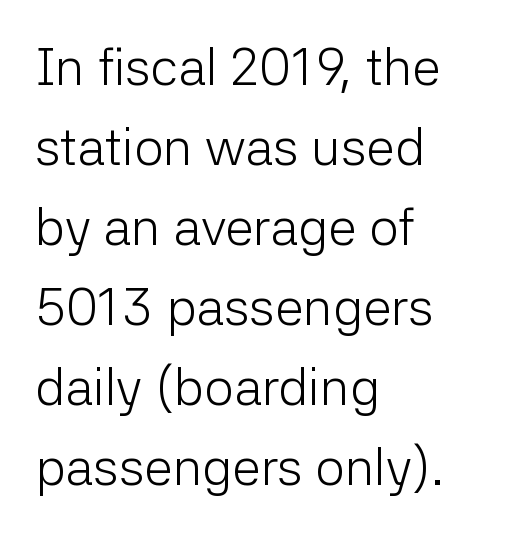
A typesetter would call this leading conventional body-copy spacing. Observe the ordinary spacing: letters are neighbours, not strangers. A typesetter would label this face a sans. Each line starts at the same left margin while the right side varies. The rendering uses natural spacing where letterforms have individual widths. The zone under the glyphs is completely vacant.
